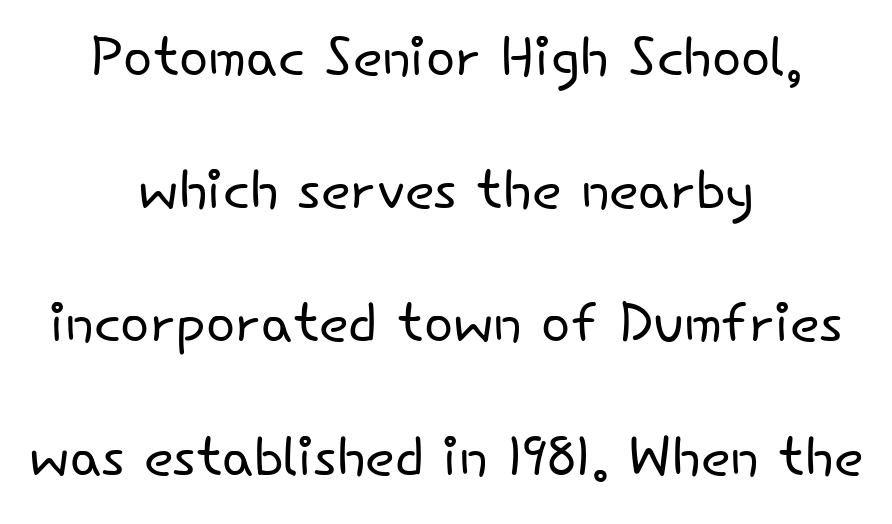
The image shows 77 px light sans-serif type, upright; set centered, line spacing 1.73x, normal letter spacing, not underlined; low stroke contrast and a small x-height.
